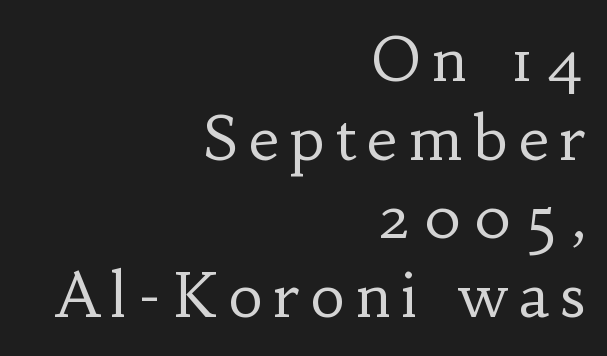
{"serif": "yes", "italic": "no", "bold": "no", "weight": "regular", "width": "normal", "stroke_contrast": "low", "x_height": "small", "monospaced": "no", "underline": "no", "align": "right", "line_spacing": "normal", "line_spacing_ratio": 1.31, "glyph_px": 60}
